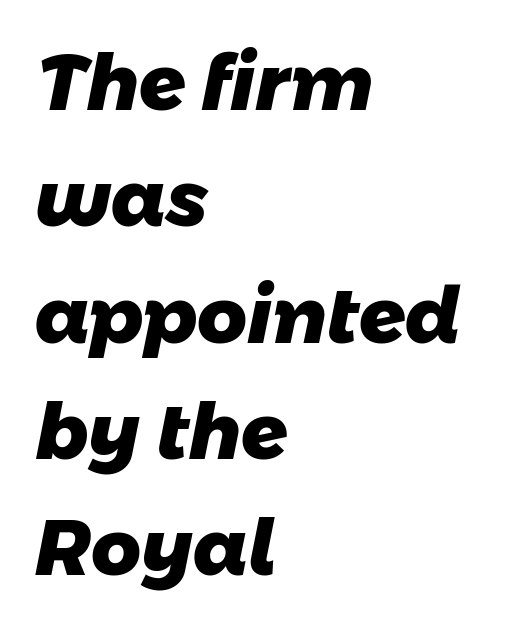
Q: Is the text bold? A: Yes.
Q: Is the typeface a serif or a sans-serif typeface? A: Sans-serif.
Q: Is the text underlined? A: No.
Q: How is the paragraph aligned? A: Left-aligned.
Q: Is the spacing between letters normal or unusually wide? A: Normal.
Q: Is the spacing between lines tight, normal or loose? A: Normal.
Q: Width (condensed, normal, or wide)? A: Normal.
Q: Stroke contrast? A: Low.
Q: x-height? A: Medium.
Q: Monospaced? A: No.
